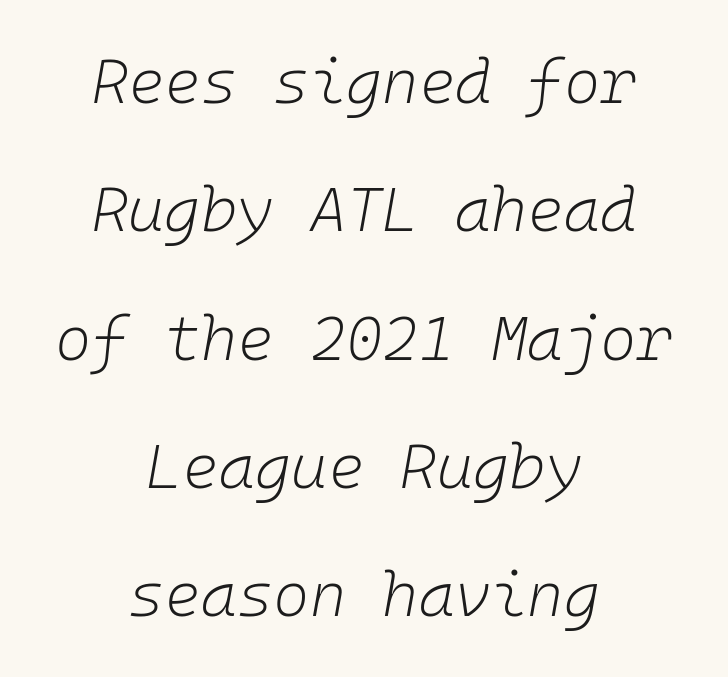
The lines are spread far apart with generous leading. Italic? Definitely — the glyphs are oblique. Each word holds together tightly as a unit, with standard inter-letter gaps. Underlining? Definitely not there. No chunkiness to these letters — they're not bold.
